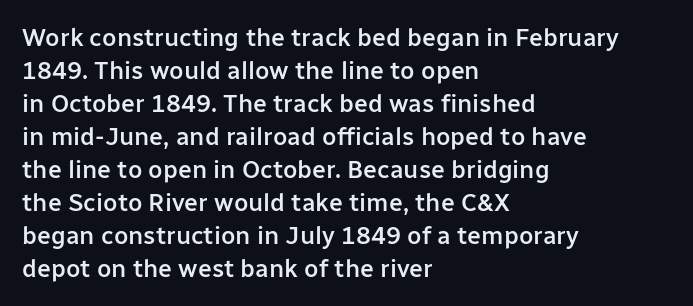
The image shows 25 px text type, upright; set left-aligned, normal line spacing (1.32x), normal letter spacing, not underlined.
